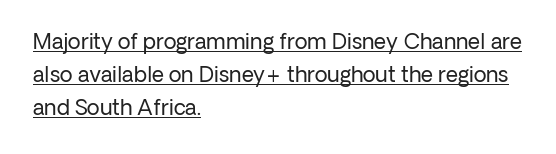
Q: Is the text bold? A: No.
Q: Is the text italic (slanted)? A: No, it is upright.
Q: Is the text underlined? A: Yes.
Q: How is the paragraph aligned? A: Left-aligned.
Q: Is the spacing between letters normal or unusually wide? A: Normal.
Q: Is the spacing between lines tight, normal or loose? A: Normal.
